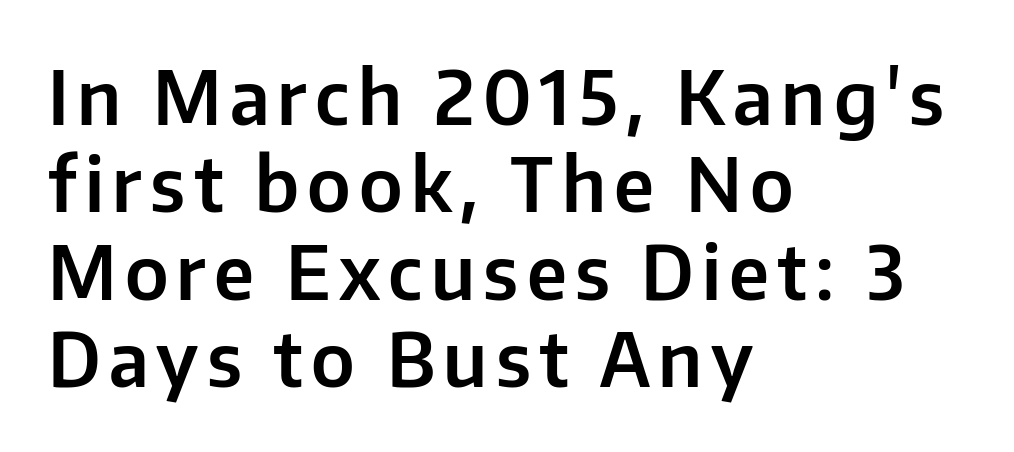
The passage shown is typed in a proportional face where columns would drift. Are there feet on the stems? There aren't — it's a sans. The zone under the glyphs is completely vacant. Tall strokes in this sample are plumb rather than angled. Notice how the passage keeps a crisp vertical edge on the left only.
